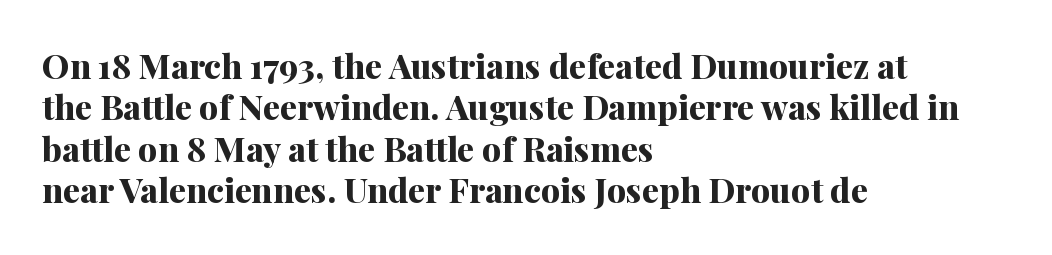
Unlike a clean sans, this face finishes its strokes with serifs. The letterforms sit shoulder to shoulder at normal distance. The letters stand upright; this is a roman face. Heavy, bold letterforms.
